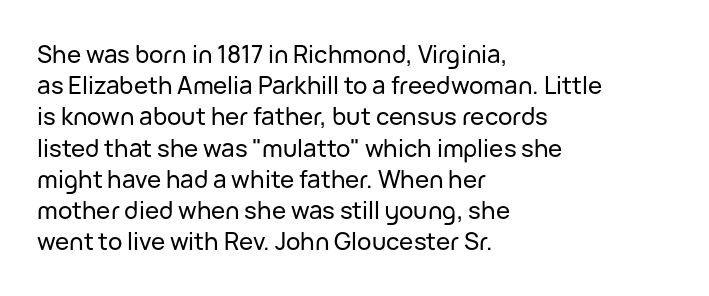
The image shows 24 px text type, upright; set left-aligned, normal line spacing (1.3x), normal letter spacing, not underlined.
